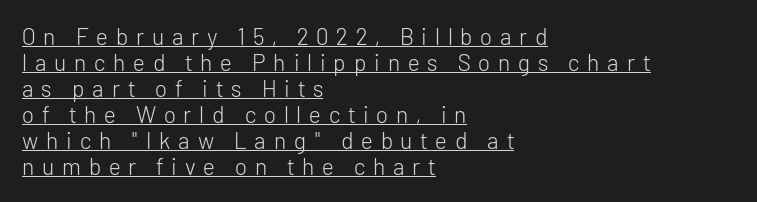
Q: Is the text bold? A: No.
Q: Is the text italic (slanted)? A: No, it is upright.
Q: Is the text underlined? A: Yes.
Q: How is the paragraph aligned? A: Left-aligned.
Q: Is the spacing between letters normal or unusually wide? A: Unusually wide.
Q: Is the spacing between lines tight, normal or loose? A: Tight.
